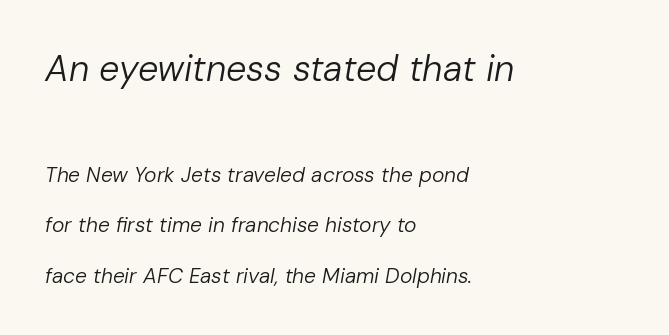
The upper block of text is set noticeably larger than the block beneath it. There's an unmistakable incline to the writing here. Decoration check: the copy has no underline. No extra ink here — the face is not bold.
